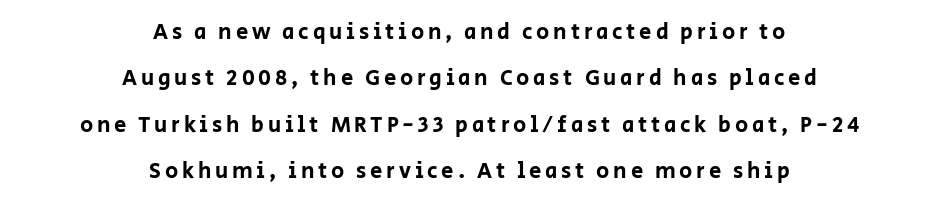
{"italic": "no", "underline": "no", "align": "center", "line_spacing": "loose", "line_spacing_ratio": 2.11, "glyph_px": 22}
